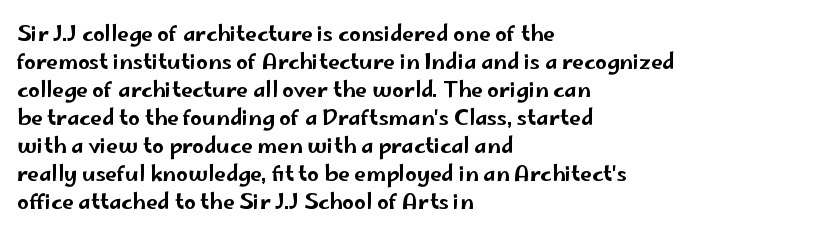
If you measured baseline to baseline, you'd find a middling distance. Descenders are the only things crossing below the line. The lines in this sample share a left origin and differ only in where they stop. Letter spacing: default. Quick note: not italic, upright.
